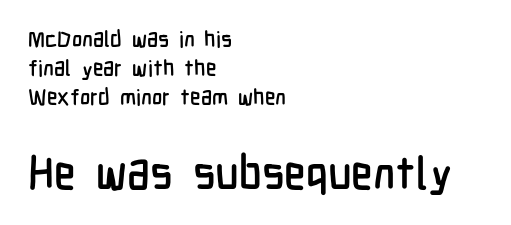
{"serif": "no", "italic": "no", "width": "condensed", "stroke_contrast": "low", "x_height": "medium", "monospaced": "no", "underline": "no", "align": "left", "line_spacing": "normal", "line_spacing_ratio": 1.32, "letter_spacing": "normal", "letter_spacing_em": 0.0, "larger_block": "second", "size_ratio": 2.05, "glyph_px": 45}
